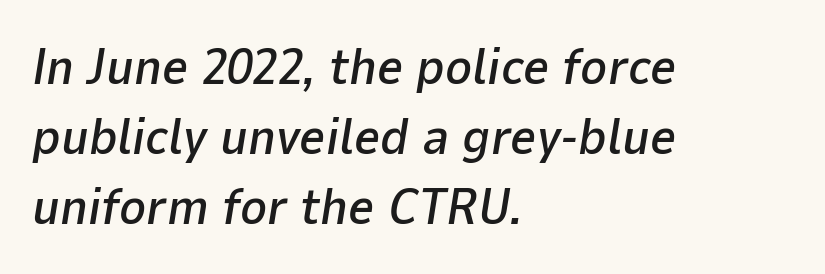
The lines are quadded left. These lines keep a tight, regular rhythm from letter to letter. The designer left line spacing at the default. Yep, that's italic — everything's leaning.
